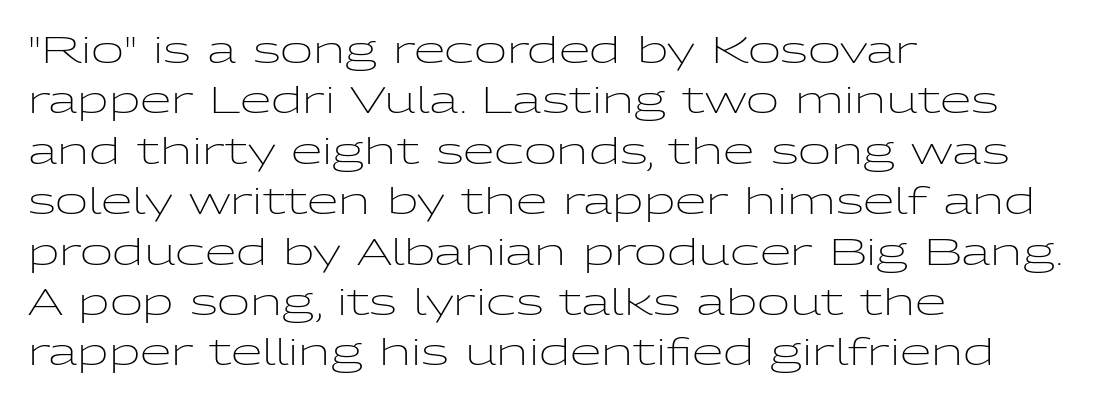
Q: Is the text bold? A: No.
Q: Is the text italic (slanted)? A: No, it is upright.
Q: Is the typeface a serif or a sans-serif typeface? A: Sans-serif.
Q: Is the text underlined? A: No.
Q: How is the paragraph aligned? A: Left-aligned.
Q: Is the spacing between letters normal or unusually wide? A: Normal.
Q: Is the spacing between lines tight, normal or loose? A: Normal.
Q: Width (condensed, normal, or wide)? A: Wide.
Q: Stroke contrast? A: Low.
Q: x-height? A: Medium.
Q: Monospaced? A: No.
